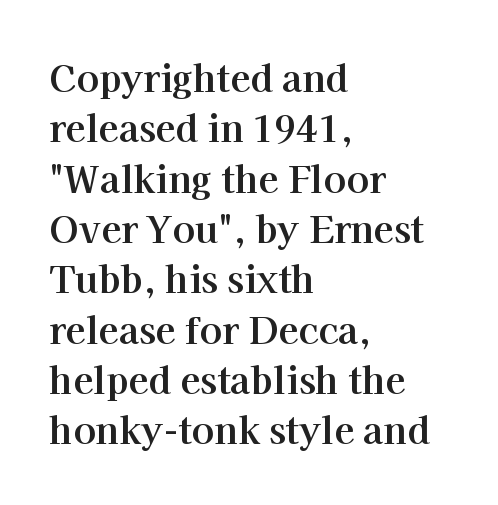
The image shows 37 px bold serif type, upright; set left-aligned, normal line spacing (1.36x), normal letter spacing, not underlined; high stroke contrast and a medium x-height.
